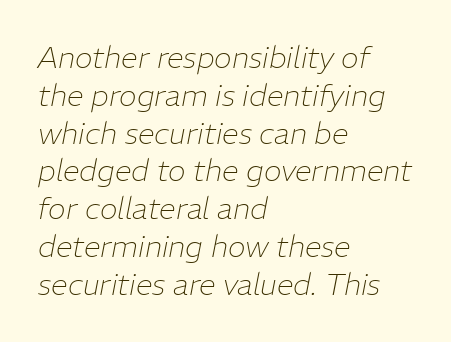
Note the varied advance widths — an 'i' is clearly narrower than an 'm'. The rendering applies a slant to the glyphs. A bare baseline throughout the passage. Stroke thickness stays within the range of a standard reading face or lighter. A classic flush-left, rag-right setting is used for this passage.
